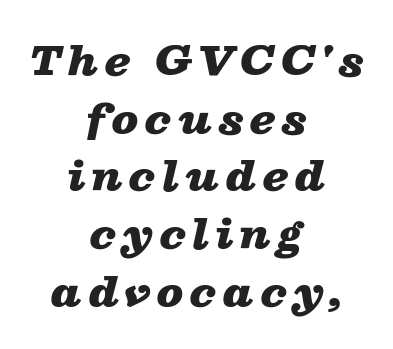
Q: Is the text bold? A: Yes.
Q: Is the text italic (slanted)? A: Yes, it leans right by about 13 degrees.
Q: Is the text underlined? A: No.
Q: How is the paragraph aligned? A: Centered.
Q: Is the spacing between lines tight, normal or loose? A: Normal.
Q: Width (condensed, normal, or wide)? A: Wide.
Q: Stroke contrast? A: Low.
Q: x-height? A: Medium.
Q: Monospaced? A: No.
